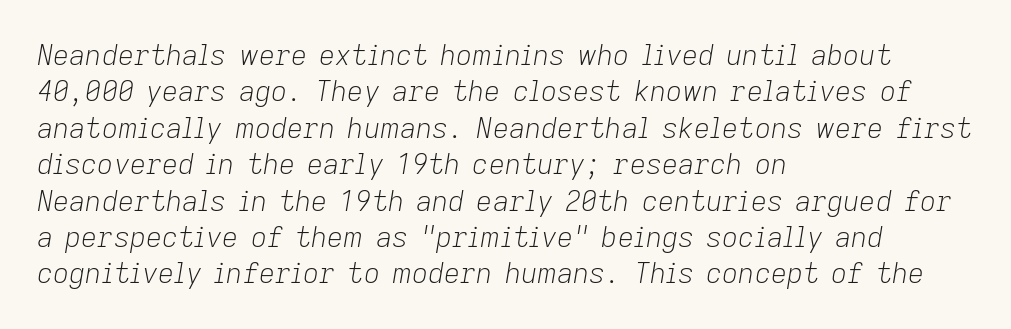
The image shows 28 px light type, italic (leaning right); set left-aligned, normal line spacing (1.3x), normal letter spacing, not underlined; low stroke contrast and a medium x-height.
